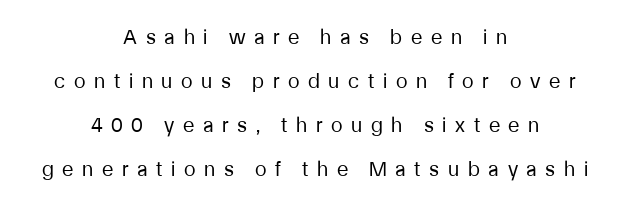
The image shows 21 px text type, upright; set centered, loose line spacing (2.09x), unusually wide letter spacing (+0.41 em), not underlined.
